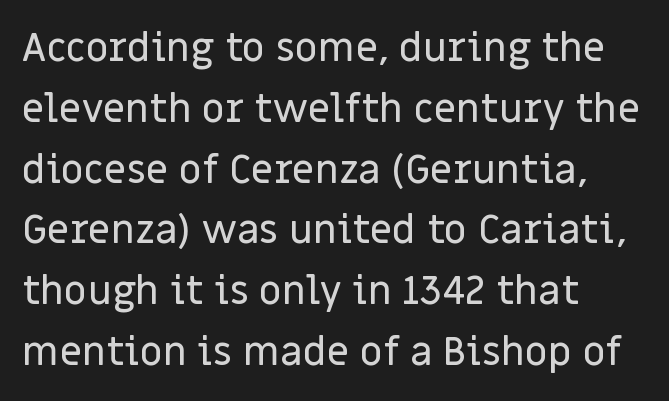
{"serif": "no", "italic": "no", "width": "normal", "stroke_contrast": "low", "x_height": "large", "monospaced": "no", "underline": "no", "align": "left", "line_spacing": "normal", "line_spacing_ratio": 1.52, "letter_spacing": "normal", "letter_spacing_em": 0.0, "glyph_px": 40}
